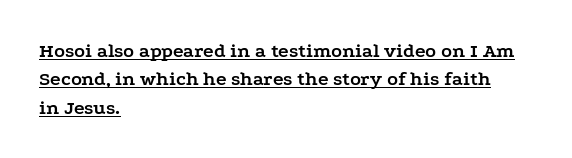
Q: Is the text bold? A: Yes.
Q: Is the text italic (slanted)? A: No, it is upright.
Q: Is the text underlined? A: Yes.
Q: How is the paragraph aligned? A: Left-aligned.
Q: Is the spacing between letters normal or unusually wide? A: Normal.
Q: Is the spacing between lines tight, normal or loose? A: Normal.
